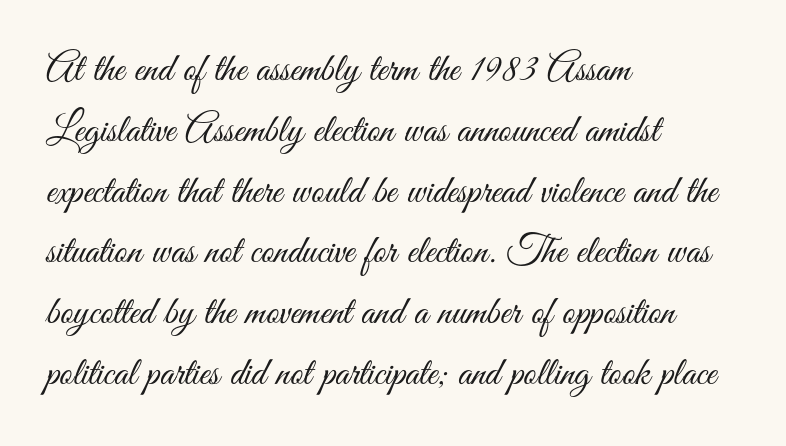
Q: Is the text bold? A: No.
Q: Is the text italic (slanted)? A: Yes.
Q: Is the typeface a serif or a sans-serif typeface? A: Sans-serif.
Q: Is the text underlined? A: No.
Q: How is the paragraph aligned? A: Left-aligned.
Q: Is the spacing between letters normal or unusually wide? A: Normal.
Q: Is the spacing between lines tight, normal or loose? A: Normal.
Q: Width (condensed, normal, or wide)? A: Condensed.
Q: Stroke contrast? A: Medium.
Q: x-height? A: Small.
Q: Monospaced? A: No.
